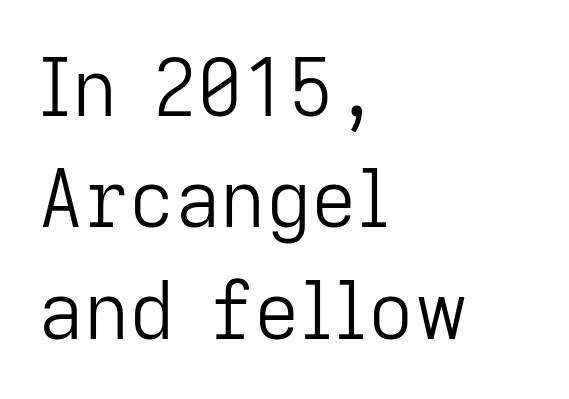
Spacing between characters is what you'd get straight out of the box. Just letters on the line, the space beneath them empty. Heft: none added — not bold. Regular leading.
